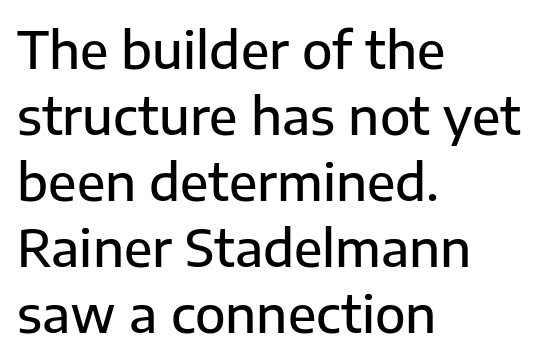
{"serif": "no", "italic": "no", "bold": "semi", "weight": "semibold", "width": "normal", "stroke_contrast": "low", "x_height": "medium", "monospaced": "no", "underline": "no", "align": "left", "line_spacing": "normal", "line_spacing_ratio": 1.32, "letter_spacing": "normal", "letter_spacing_em": 0.0, "glyph_px": 50}
